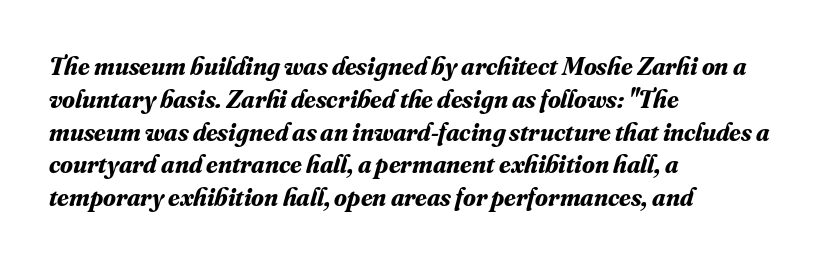
Descenders are the only things crossing below the line. Vertical spacing — default. Looking at the ascenders, they clearly lean. As a designer I'd log this as weight 700, bold. Tracking here is standard; glyphs follow each other at the usual distance.
